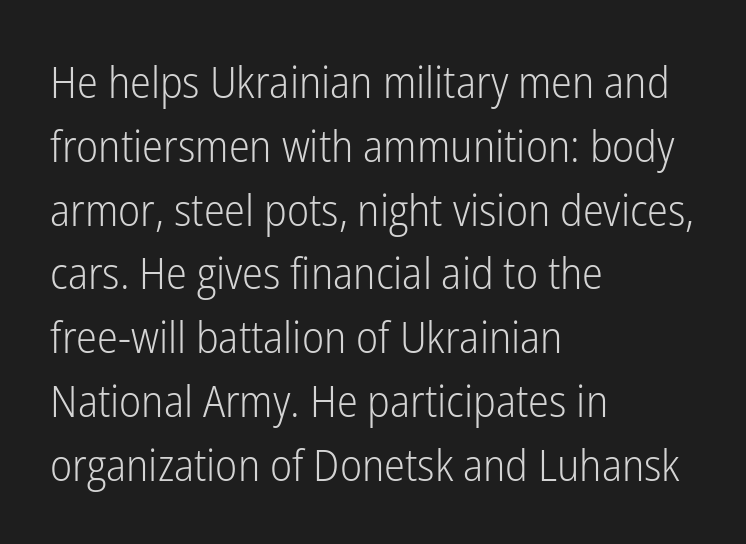
Q: Is the text bold? A: No.
Q: Is the text italic (slanted)? A: No, it is upright.
Q: Is the typeface a serif or a sans-serif typeface? A: Sans-serif.
Q: Is the text underlined? A: No.
Q: How is the paragraph aligned? A: Left-aligned.
Q: Is the spacing between letters normal or unusually wide? A: Normal.
Q: Is the spacing between lines tight, normal or loose? A: Normal.
Q: Width (condensed, normal, or wide)? A: Condensed.
Q: Stroke contrast? A: Low.
Q: x-height? A: Medium.
Q: Monospaced? A: No.
